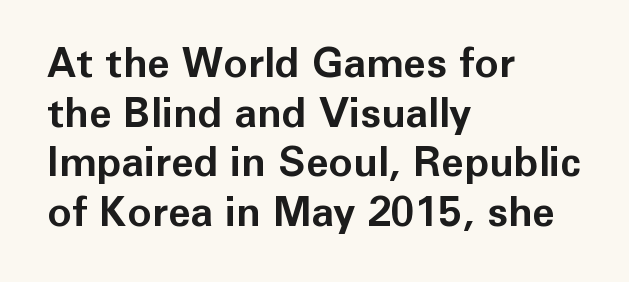
{"serif": "no", "italic": "no", "bold": "yes", "weight": "bold", "width": "normal", "stroke_contrast": "low", "x_height": "medium", "monospaced": "no", "underline": "no", "align": "left", "line_spacing_ratio": 1.21, "letter_spacing": "normal", "letter_spacing_em": 0.0, "glyph_px": 41}
